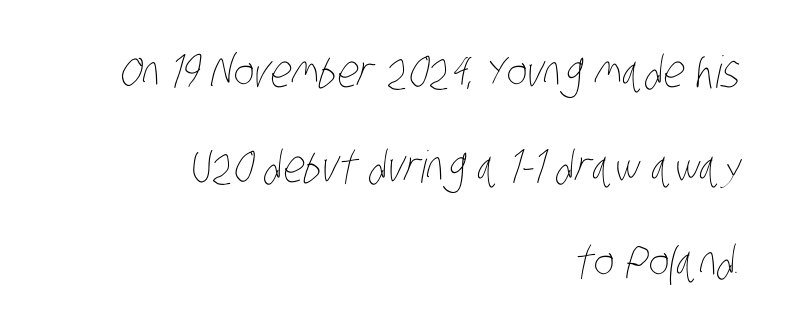
Q: Is the text bold? A: No.
Q: Is the text underlined? A: No.
Q: How is the paragraph aligned? A: Right-aligned.
Q: Is the spacing between letters normal or unusually wide? A: Normal.
Q: Is the spacing between lines tight, normal or loose? A: Loose.
Q: Width (condensed, normal, or wide)? A: Condensed.
Q: Stroke contrast? A: Low.
Q: x-height? A: Large.
Q: Monospaced? A: No.
